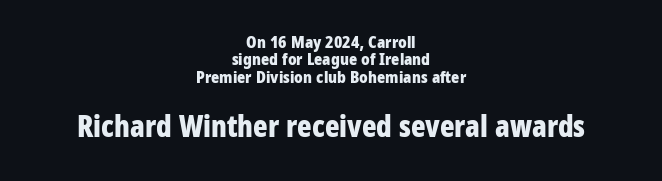
The image shows 30 px bold, condensed sans-serif type, upright; set centered, tight line spacing (1.02x), normal letter spacing, not underlined; the second (bottom) block is 1.76x larger; low stroke contrast and a large x-height.
